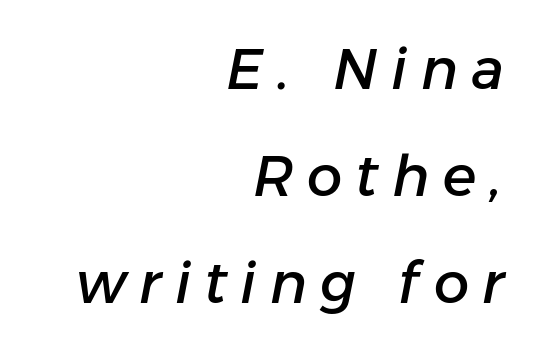
The image shows 56 px text type, italic (leaning right); set right-aligned, loose line spacing (1.91x), unusually wide letter spacing (+0.24 em), not underlined; low stroke contrast and a medium x-height.
